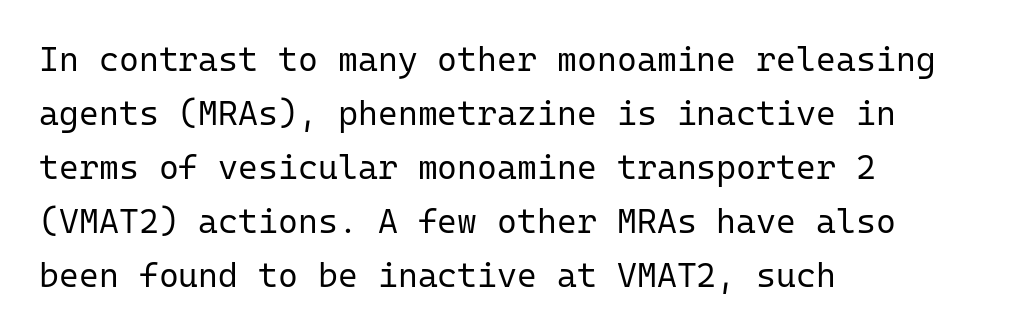
{"serif": "no", "italic": "no", "bold": "no", "weight": "regular", "width": "normal", "stroke_contrast": "low", "x_height": "medium", "monospaced": "yes", "underline": "no", "align": "left", "line_spacing": "normal", "line_spacing_ratio": 1.59, "letter_spacing": "normal", "letter_spacing_em": 0.0, "glyph_px": 34}
